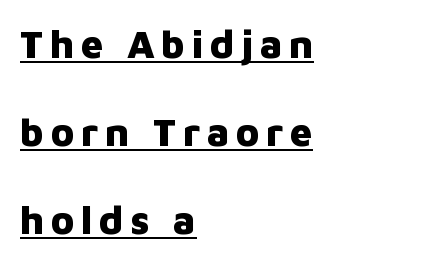
In CSS terms this would be text-align: left. Classification — sans serif. The vertical gap from one line to the next is large. These characters rest on top of a visible drawn line. Every stem runs plumb, perpendicular to the baseline. These words are printed bold, with thick strokes throughout.
